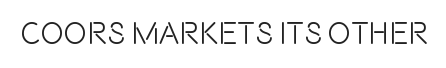
Italic: no, the glyphs are upright roman. Each letter keeps its own natural width here, so spacing adapts to shape. The font family rendered here belongs to the sans-serif group. Quick note: underline off. Compared with typical body copy, the letter spacing here is the same.
